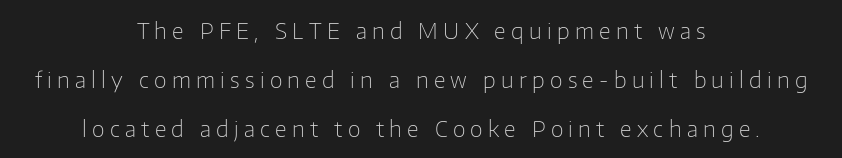
The image shows 22 px text type, upright; set centered, loose line spacing (2.22x), unusually wide letter spacing (+0.24 em), not underlined.
